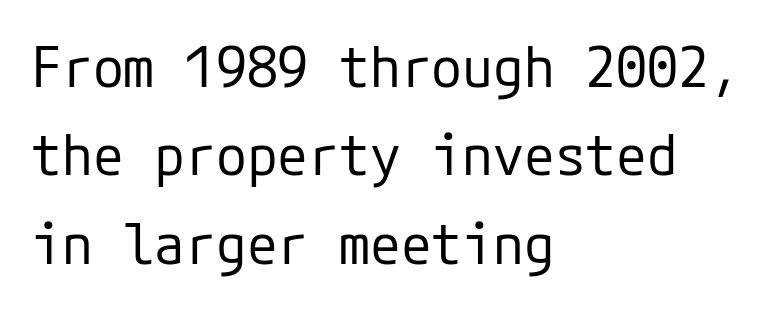
Weight: regular or lighter. Typeset ragged right — the left edge is the straight one. Unlike italic type, these characters show no tilt at all. The baseline area is clear. Letter spacing: default.
